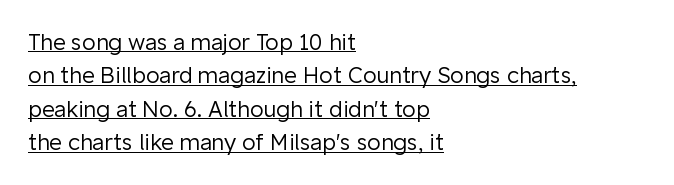
{"italic": "no", "bold": "no", "underline": "yes", "align": "left", "line_spacing": "normal", "line_spacing_ratio": 1.52, "letter_spacing": "normal", "letter_spacing_em": 0.0, "glyph_px": 22}
